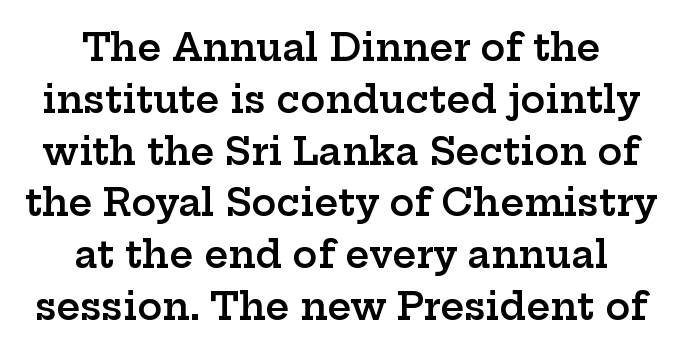
{"serif": "yes", "italic": "no", "bold": "semi", "weight": "semibold", "width": "wide", "stroke_contrast": "low", "x_height": "medium", "monospaced": "no", "underline": "no", "align": "center", "line_spacing": "normal", "line_spacing_ratio": 1.4, "letter_spacing": "normal", "letter_spacing_em": 0.0, "glyph_px": 37}
